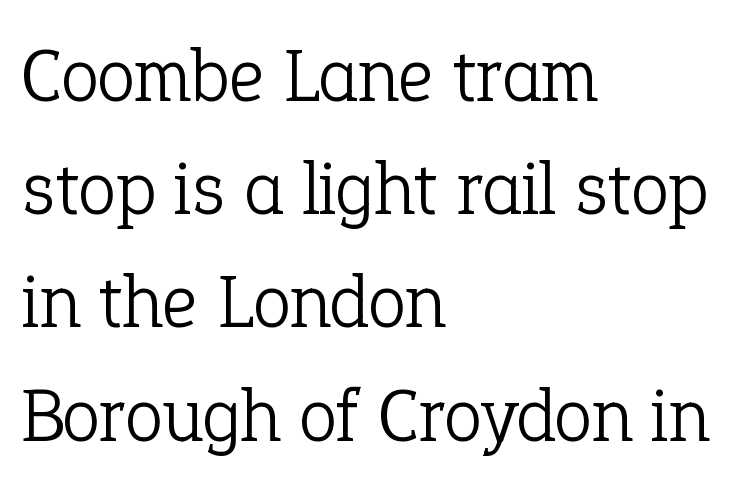
Between one letter and the next there's only the usual sliver of space. The letters advance in unequal steps, a hallmark of proportional type. This reads as an unemphasized weight, regular at the heaviest. The baseline area is clear. Horizontal alignment here is leftward, the default for most running prose. In terms of letterform style, serifs are clearly present.
